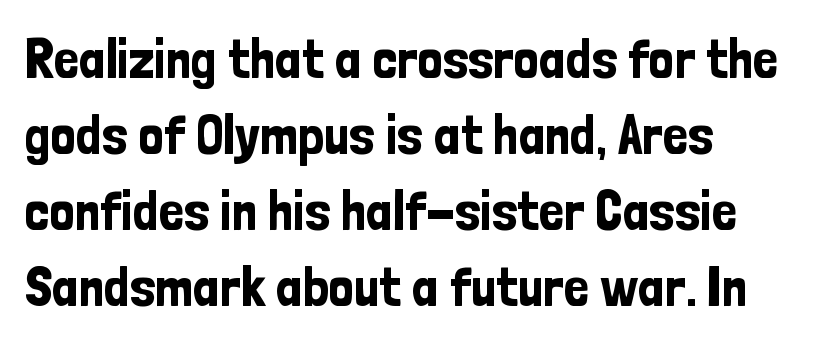
Q: Is the text italic (slanted)? A: No, it is upright.
Q: Is the typeface a serif or a sans-serif typeface? A: Sans-serif.
Q: Is the text underlined? A: No.
Q: Is the spacing between letters normal or unusually wide? A: Normal.
Q: Is the spacing between lines tight, normal or loose? A: Normal.
Q: Width (condensed, normal, or wide)? A: Condensed.
Q: Stroke contrast? A: Low.
Q: x-height? A: Medium.
Q: Monospaced? A: No.
